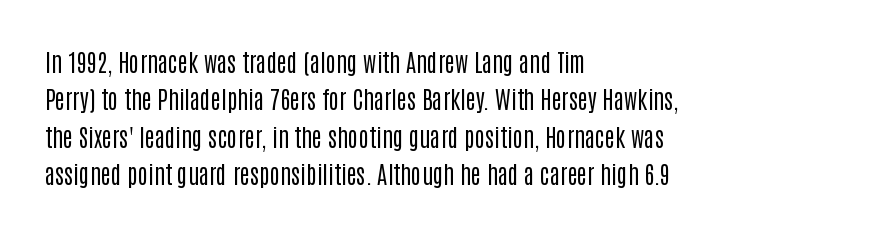
{"italic": "no", "bold": "no", "underline": "no", "align": "left", "line_spacing": "normal", "line_spacing_ratio": 1.56, "letter_spacing": "normal", "letter_spacing_em": 0.0, "glyph_px": 24}
